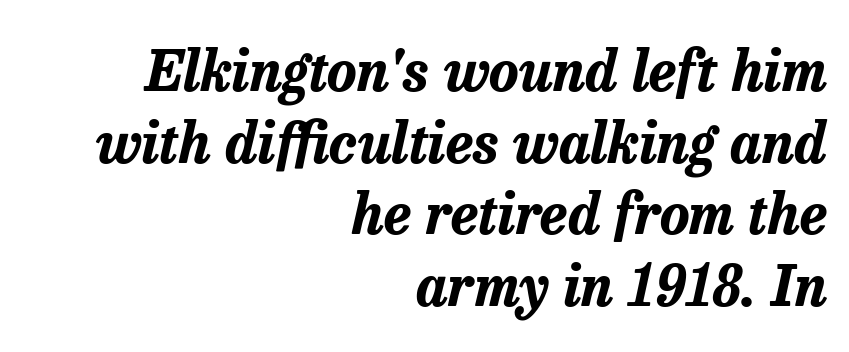
In terms of leading, this rendering sits right in the middle. Students, note that the glyphs here touch the page at normal intervals. These lines are rendered in a variable-pitch font. The axis of the letterforms is tilted away from vertical. Every row of glyphs terminates at an identical x-position on the right. You'd pick this weight for a headline — it's a proper bold.
